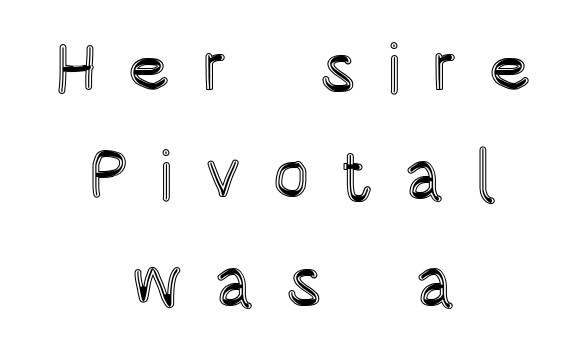
The image shows 70 px condensed type, upright; set centered, normal line spacing (1.53x), unusually wide letter spacing (+0.43 em), not underlined; a large x-height.
